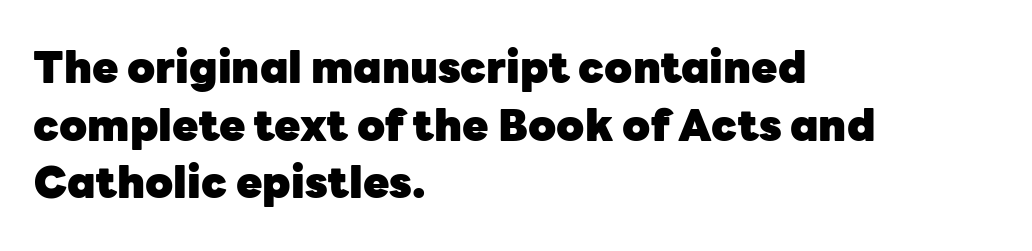
Look at the stroke-to-counter ratio: heavy, a bold. The lines sit at an ordinary, default distance from one another. Rendered with straight, roman letterforms. Standard letterfit; no display-style spreading of the glyphs. Descenders are the only things crossing below the line. The passage is arranged the way most books set body copy — flush left.
